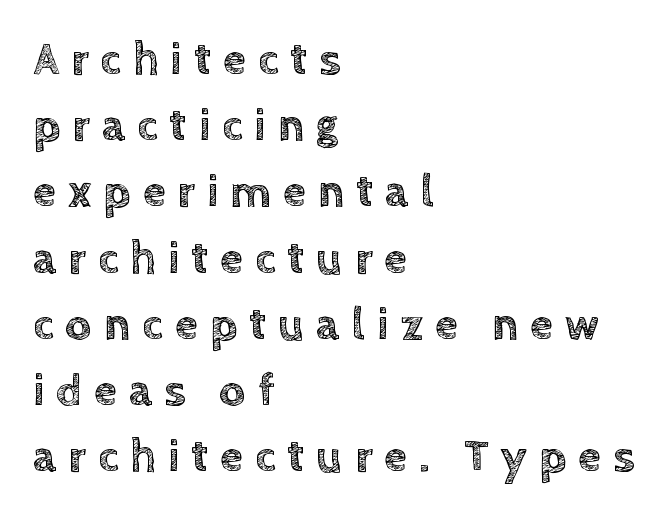
The image shows 46 px text type, upright; set left-aligned, normal line spacing (1.44x), unusually wide letter spacing (+0.26 em), not underlined; a large x-height.
